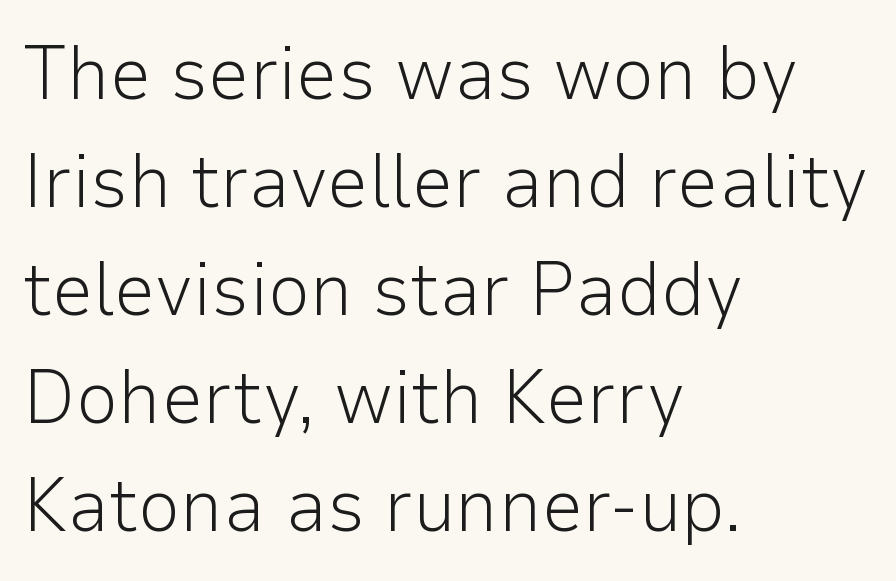
The image shows 75 px light sans-serif type, upright; set left-aligned, normal line spacing (1.44x), normal letter spacing, not underlined; low stroke contrast and a medium x-height.
